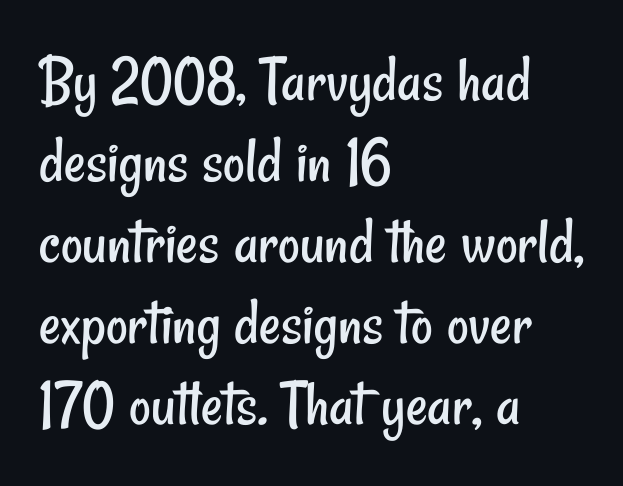
{"serif": "no", "bold": "no", "weight": "regular", "width": "condensed", "stroke_contrast": "low", "x_height": "small", "monospaced": "no", "underline": "no", "align": "left", "line_spacing_ratio": 1.21, "letter_spacing": "normal", "letter_spacing_em": 0.0, "glyph_px": 67}
